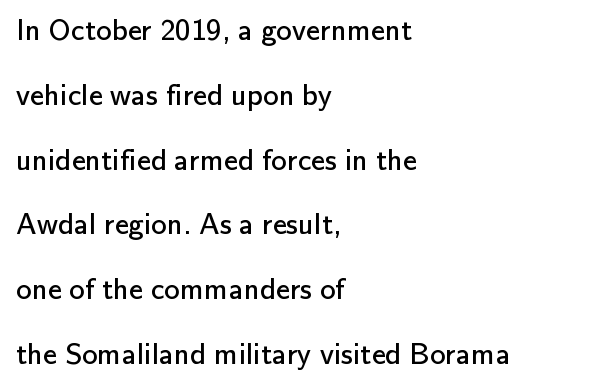
{"serif": "no", "italic": "no", "bold": "no", "weight": "regular", "width": "normal", "stroke_contrast": "low", "x_height": "small", "monospaced": "no", "underline": "no", "align": "left", "line_spacing": "loose", "line_spacing_ratio": 2.09, "letter_spacing": "normal", "letter_spacing_em": 0.0, "glyph_px": 31}
